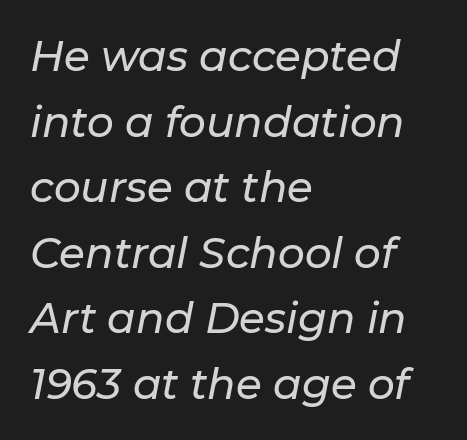
{"italic": "yes", "lean": "right", "slant_degrees": 11, "width": "normal", "stroke_contrast": "low", "x_height": "medium", "monospaced": "no", "underline": "no", "align": "left", "line_spacing": "normal", "line_spacing_ratio": 1.56, "letter_spacing": "normal", "letter_spacing_em": 0.0, "glyph_px": 42}
